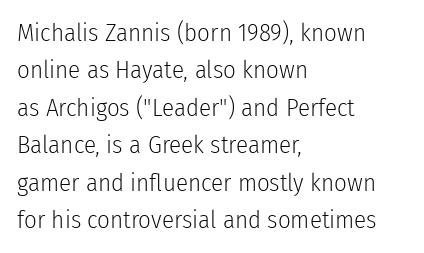
{"italic": "no", "bold": "no", "underline": "no", "align": "left", "line_spacing": "normal", "line_spacing_ratio": 1.5, "letter_spacing": "normal", "letter_spacing_em": 0.0, "glyph_px": 25}
